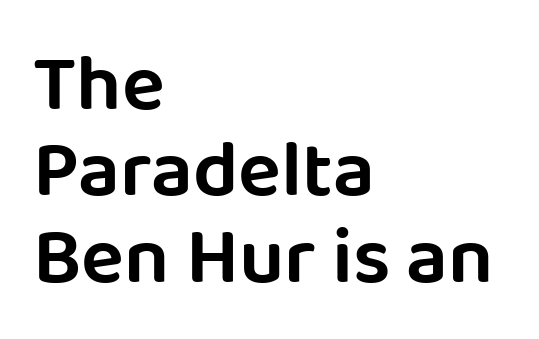
The image shows 80 px sans-serif type, upright; set left-aligned, tight line spacing (1.08x), normal letter spacing, not underlined; low stroke contrast and a large x-height.
